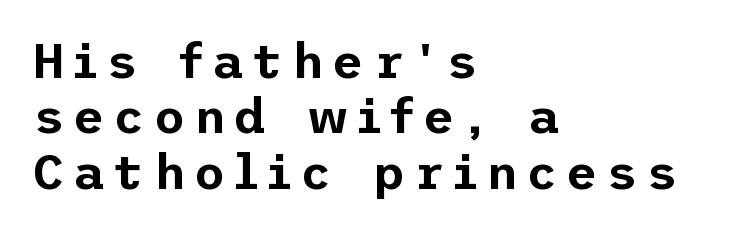
{"serif": "no", "italic": "no", "width": "normal", "stroke_contrast": "low", "x_height": "medium", "underline": "no", "align": "left", "line_spacing": "tight", "line_spacing_ratio": 1.13, "glyph_px": 49}
